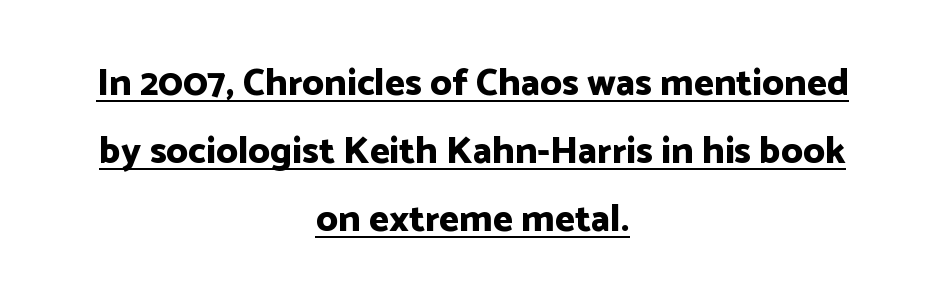
Standard letterfit; no display-style spreading of the glyphs. Summary of weight: heavy, a full bold. This is roman type, the default non-slanted kind. Note the varied advance widths — an 'i' is clearly narrower than an 'm'. These characters rest on top of a visible drawn line. The text was rendered using a sans face with plain stroke endings.
